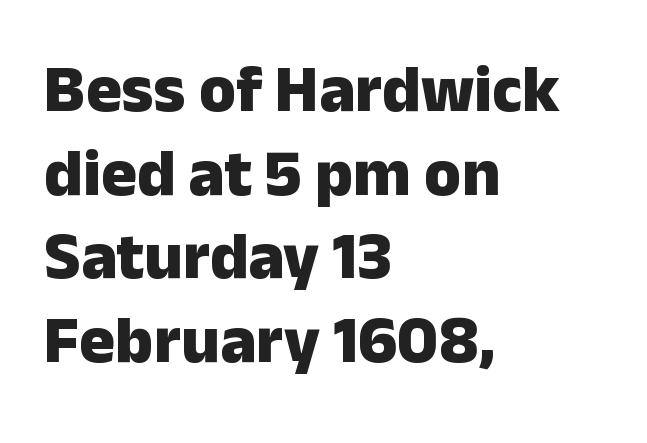
The space between consecutive lines is moderate. The space beneath each line is pristine and unruled. The axis of the letterforms is exactly vertical. Strong, thick strokes mark this as bold type.
